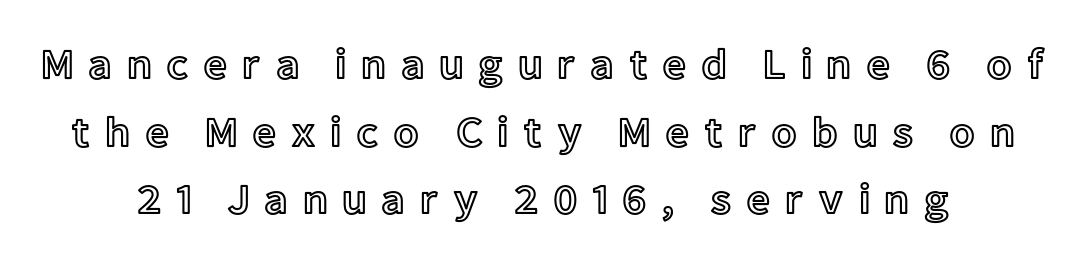
Underline: absent. The letters are spread apart with noticeably loose tracking. Varying glyph widths throughout — classic text-font behaviour. Ascenders rise straight up at ninety degrees. Summary of vertical rhythm: regular, with standard interline spacing.
